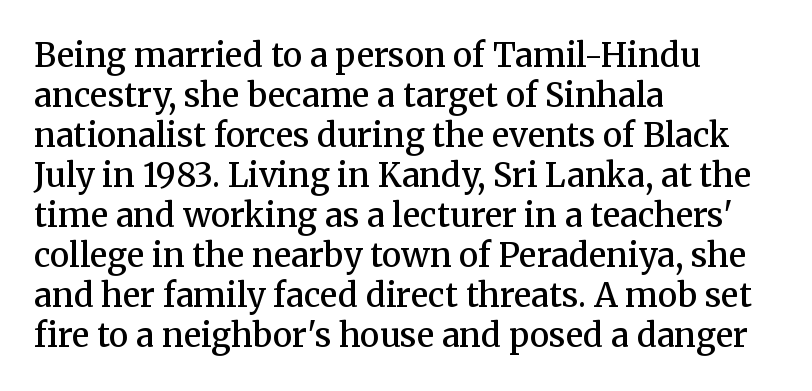
The specimen omits any rule beneath the text block's lines. There is no visible air inserted between adjacent glyphs. The passage shown is typeset with a serif family. Italic? Not at all — the glyphs are vertical. The setting favours the left margin, as ordinary paragraphs usually do. Varying glyph widths throughout — classic text-font behaviour.
